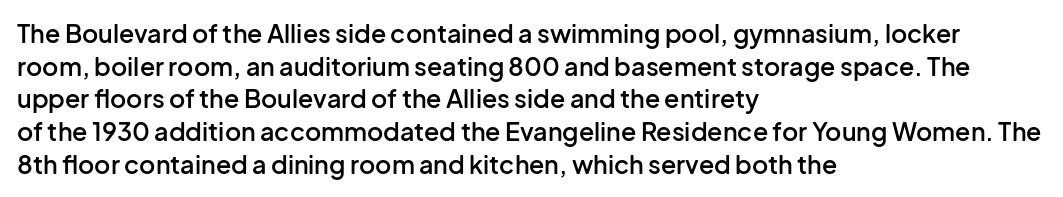
Q: Is the text bold? A: Semi-bold.
Q: Is the text italic (slanted)? A: No, it is upright.
Q: Is the text underlined? A: No.
Q: How is the paragraph aligned? A: Left-aligned.
Q: Is the spacing between letters normal or unusually wide? A: Normal.
Q: Is the spacing between lines tight, normal or loose? A: Normal.
